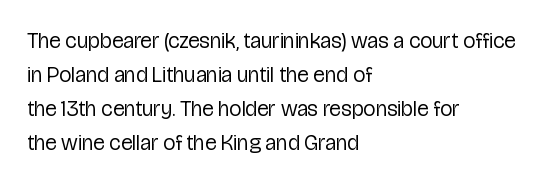
The image shows 22 px text type, upright; set left-aligned, normal line spacing (1.55x), normal letter spacing, not underlined.
